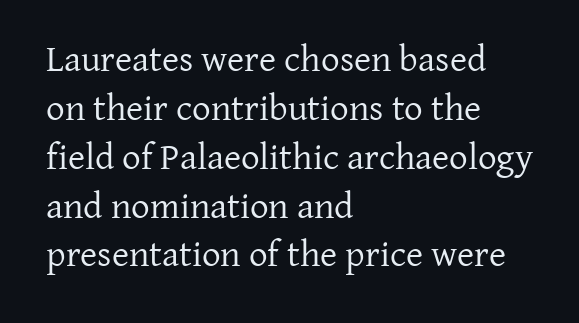
{"serif": "yes", "italic": "no", "bold": "no", "weight": "regular", "width": "normal", "stroke_contrast": "low", "x_height": "medium", "monospaced": "no", "underline": "no", "align": "left", "line_spacing": "normal", "line_spacing_ratio": 1.32, "letter_spacing": "normal", "letter_spacing_em": 0.0, "glyph_px": 37}
